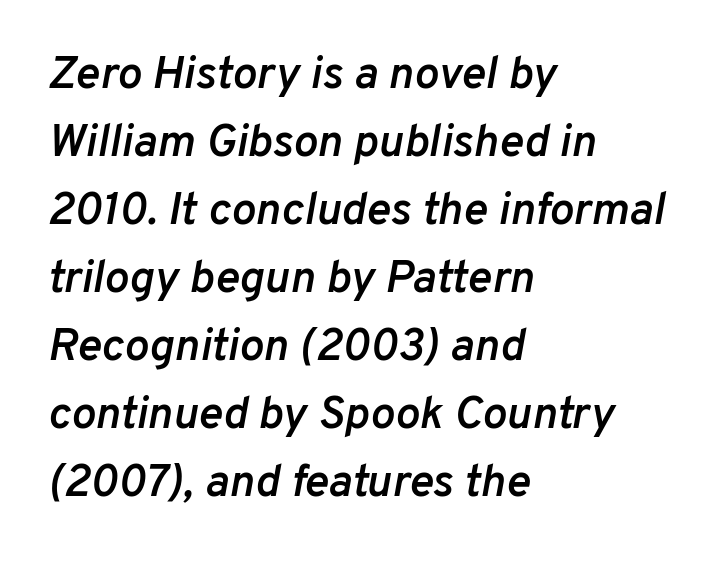
Q: Is the text bold? A: Semi-bold.
Q: Is the text italic (slanted)? A: Yes, it leans right by about 10 degrees.
Q: Is the text underlined? A: No.
Q: How is the paragraph aligned? A: Left-aligned.
Q: Is the spacing between letters normal or unusually wide? A: Normal.
Q: Is the spacing between lines tight, normal or loose? A: Normal.
Q: Width (condensed, normal, or wide)? A: Normal.
Q: Stroke contrast? A: Low.
Q: x-height? A: Medium.
Q: Monospaced? A: No.
